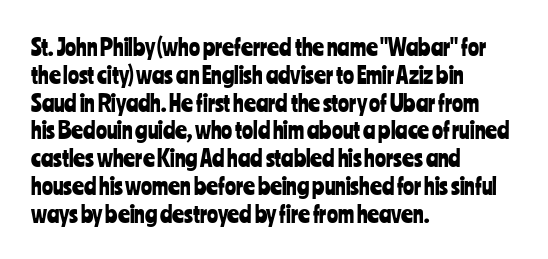
{"italic": "no", "underline": "no", "align": "left", "line_spacing_ratio": 1.21, "letter_spacing": "normal", "letter_spacing_em": 0.0, "glyph_px": 23}
